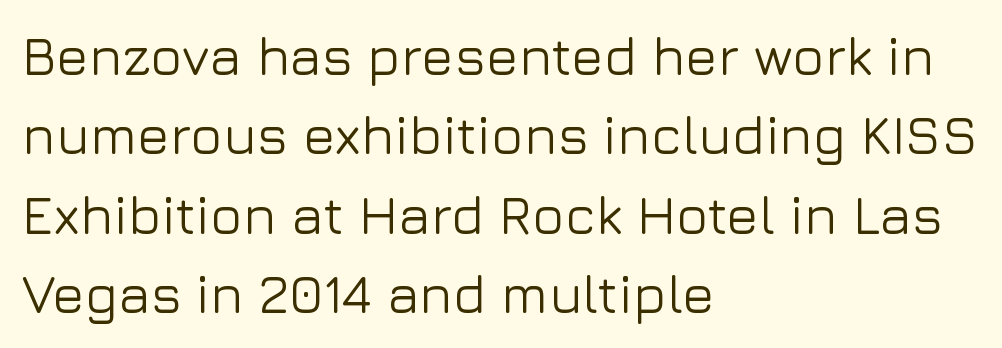
Q: Is the text italic (slanted)? A: No, it is upright.
Q: Is the typeface a serif or a sans-serif typeface? A: Sans-serif.
Q: Is the text underlined? A: No.
Q: How is the paragraph aligned? A: Left-aligned.
Q: Is the spacing between letters normal or unusually wide? A: Normal.
Q: Is the spacing between lines tight, normal or loose? A: Normal.
Q: Width (condensed, normal, or wide)? A: Normal.
Q: Stroke contrast? A: Low.
Q: x-height? A: Medium.
Q: Monospaced? A: No.
